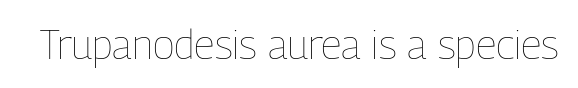
Q: Is the text bold? A: No.
Q: Is the text italic (slanted)? A: No, it is upright.
Q: Is the text underlined? A: No.
Q: Is the spacing between letters normal or unusually wide? A: Normal.
Q: Width (condensed, normal, or wide)? A: Condensed.
Q: Stroke contrast? A: Low.
Q: x-height? A: Medium.
Q: Monospaced? A: No.
